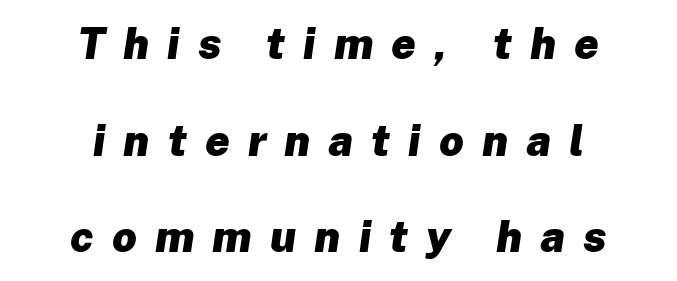
Compared with ordinary roman type, these characters are visibly tilted. The face used here is proportionally spaced, like ordinary book or web type. These lines have a slow, spaced-out rhythm from letter to letter. I'd describe the lettering as bold — thick and assertive. These lines stack symmetrically, like a column narrowing and widening about its center. Compared with typical paragraphs, the rows here are farther apart.
